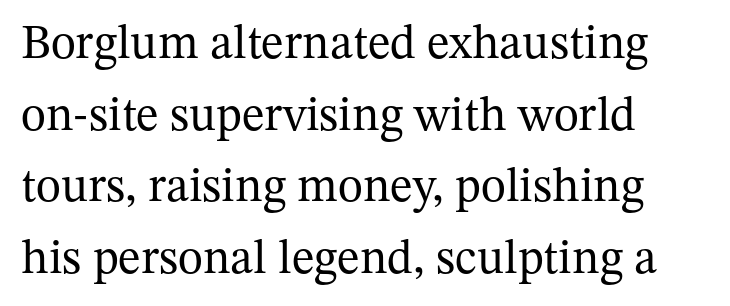
No word sits above an underline. The type is set solid horizontally, with unmodified tracking. The passage shown is typed in a proportional face where columns would drift. In CSS terms this would be text-align: left.
